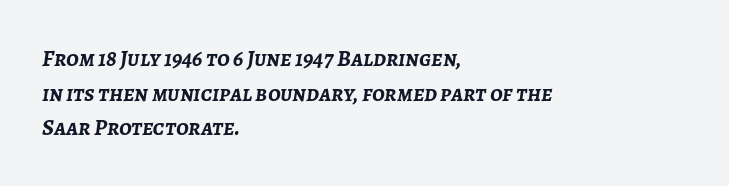
{"italic": "yes", "lean": "right", "slant_degrees": 7, "bold": "yes", "underline": "no", "align": "left", "line_spacing": "normal", "line_spacing_ratio": 1.51, "letter_spacing": "normal", "letter_spacing_em": 0.0, "glyph_px": 23}
